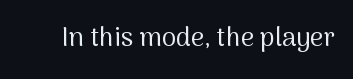
{"italic": "no", "bold": "no", "underline": "no", "letter_spacing": "normal", "letter_spacing_em": 0.0, "glyph_px": 26}
